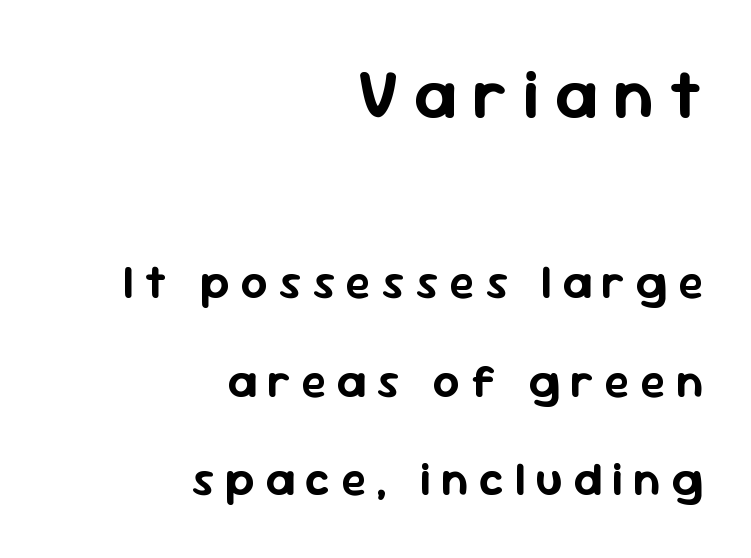
{"serif": "no", "italic": "no", "width": "normal", "stroke_contrast": "low", "x_height": "medium", "monospaced": "no", "underline": "no", "align": "right", "line_spacing": "loose", "line_spacing_ratio": 2.1, "letter_spacing": "wide", "letter_spacing_em": 0.22, "larger_block": "first", "size_ratio": 1.49, "glyph_px": 70}
